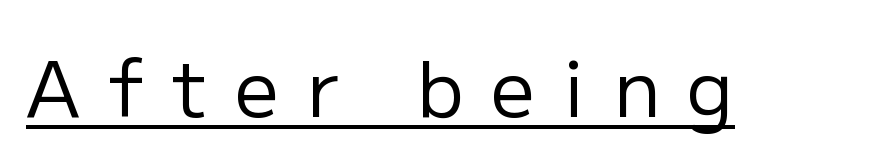
Q: Is the text bold? A: No.
Q: Is the text italic (slanted)? A: No, it is upright.
Q: Is the typeface a serif or a sans-serif typeface? A: Sans-serif.
Q: Is the text underlined? A: Yes.
Q: Is the spacing between letters normal or unusually wide? A: Unusually wide.
Q: Width (condensed, normal, or wide)? A: Normal.
Q: Stroke contrast? A: Low.
Q: x-height? A: Medium.
Q: Monospaced? A: No.
